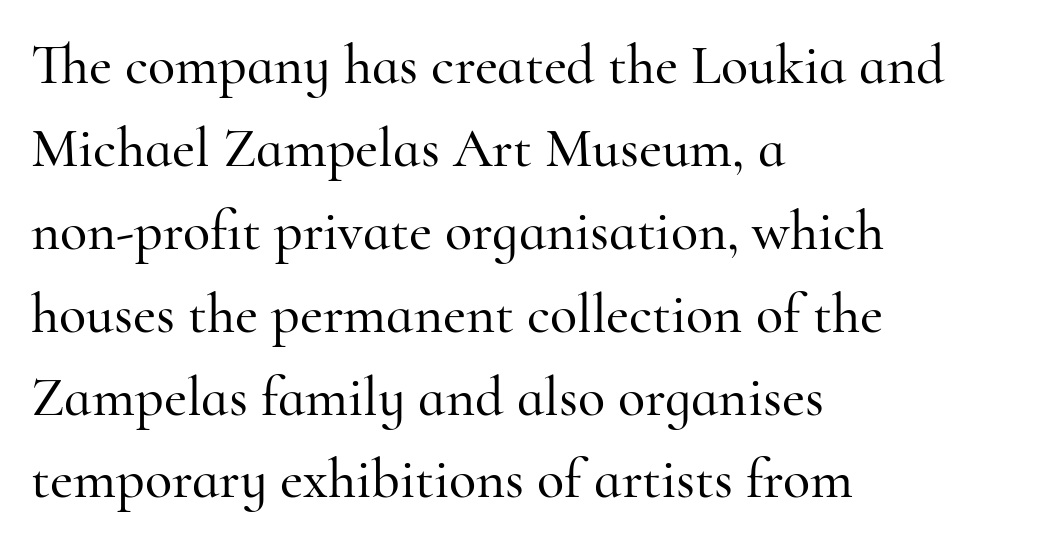
Q: Is the text italic (slanted)? A: No, it is upright.
Q: Is the typeface a serif or a sans-serif typeface? A: Serif.
Q: Is the text underlined? A: No.
Q: How is the paragraph aligned? A: Left-aligned.
Q: Is the spacing between letters normal or unusually wide? A: Normal.
Q: Is the spacing between lines tight, normal or loose? A: Normal.
Q: Width (condensed, normal, or wide)? A: Normal.
Q: Stroke contrast? A: High.
Q: x-height? A: Small.
Q: Monospaced? A: No.
